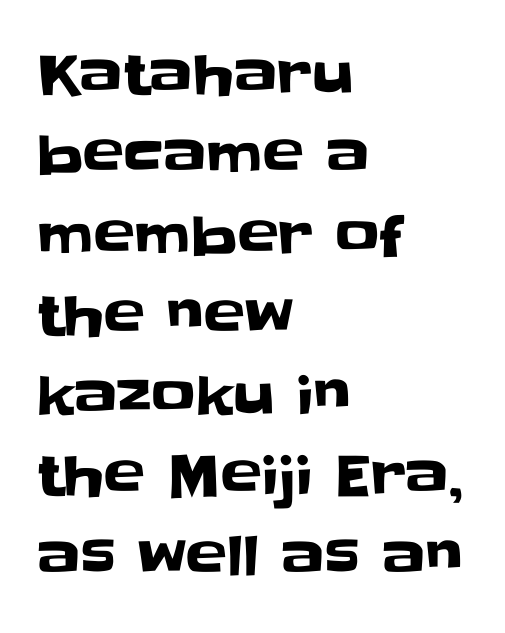
{"serif": "no", "italic": "no", "width": "normal", "stroke_contrast": "low", "x_height": "large", "monospaced": "no", "underline": "no", "align": "left", "line_spacing": "normal", "line_spacing_ratio": 1.46, "letter_spacing": "normal", "letter_spacing_em": 0.0, "glyph_px": 55}
